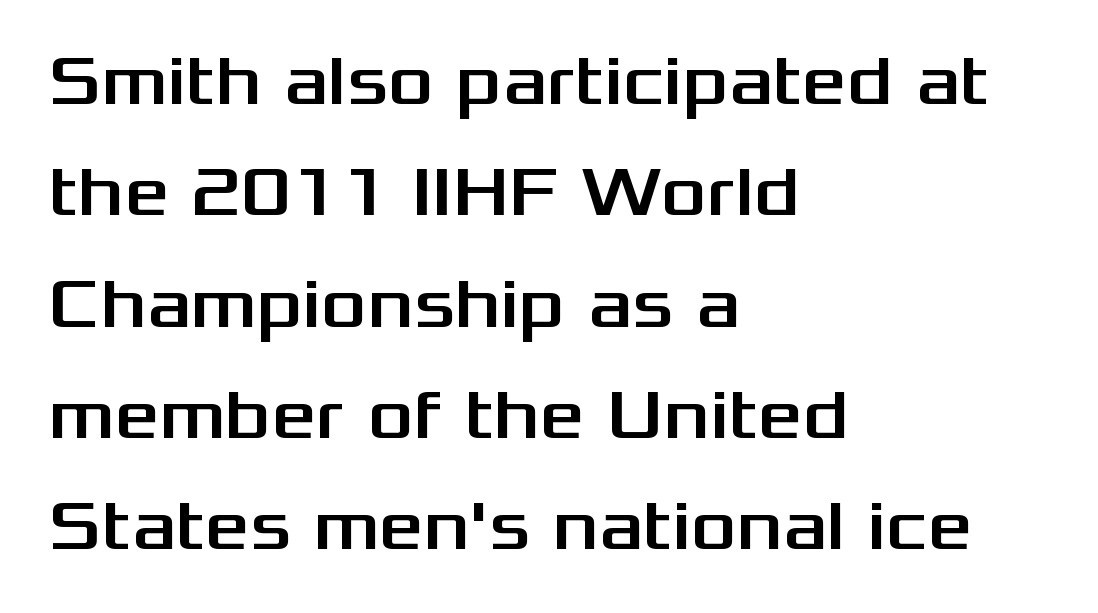
{"serif": "no", "italic": "no", "width": "wide", "stroke_contrast": "medium", "x_height": "medium", "monospaced": "no", "underline": "no", "align": "left", "line_spacing": "normal", "line_spacing_ratio": 1.59, "letter_spacing": "normal", "letter_spacing_em": 0.0, "glyph_px": 70}
